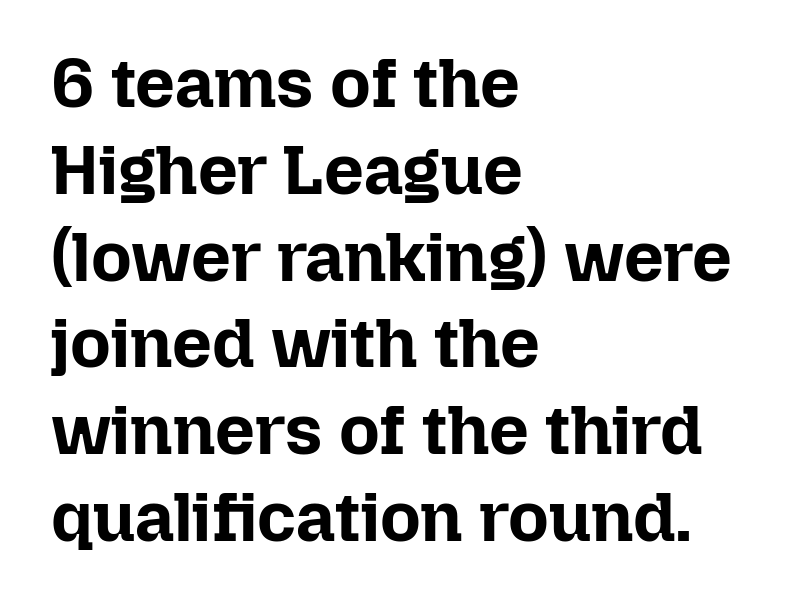
You could not count columns in this text — the font is proportionally spaced. How are the letters spaced? Ordinarily, with no added tracking. Glance below the letters and you will spot only blank space. Characters remain perfectly vertical along every line.
